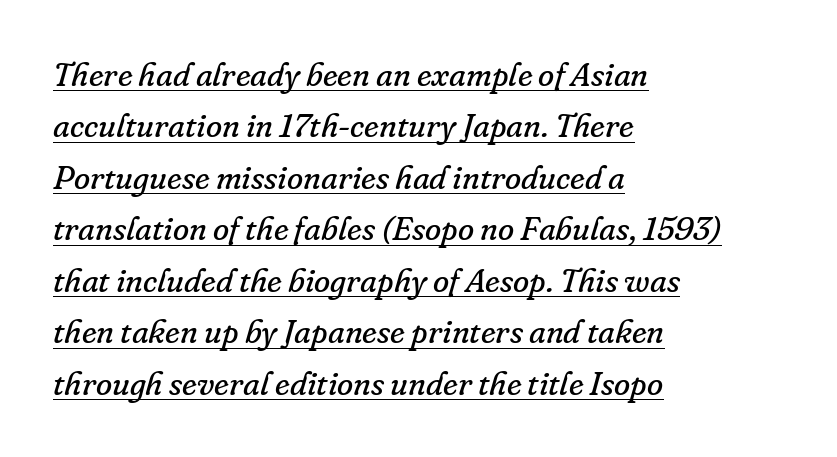
The image shows 33 px regular-weight serif type, italic (leaning right); set left-aligned, normal line spacing (1.56x), normal letter spacing, underlined; low stroke contrast and a small x-height.
